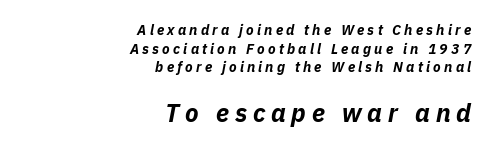
Alignment: flush right. Line spacing here is normal. Caption: expanded tracking, letters set apart. The designer gave the closing block more size than the opening block. Plenty of ink on the page — the face is bold. Characters are canted at an angle relative to the baseline's perpendicular.
